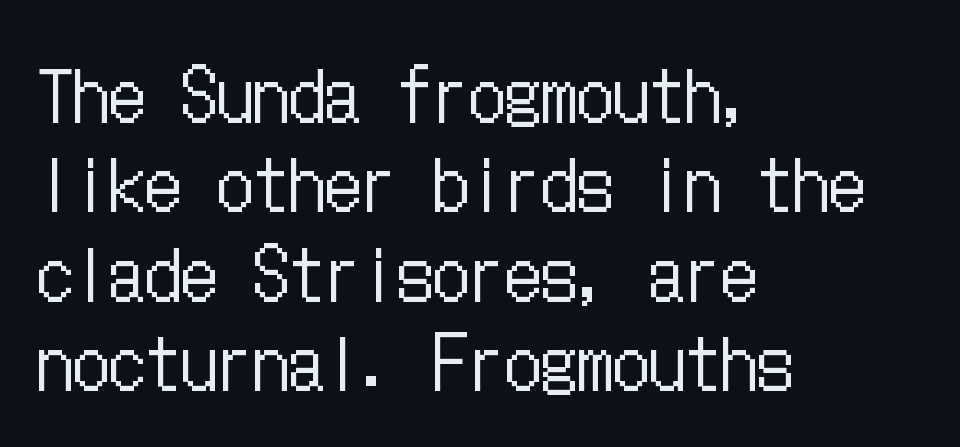
Q: Is the text bold? A: No.
Q: Is the text italic (slanted)? A: No, it is upright.
Q: Is the text underlined? A: No.
Q: How is the paragraph aligned? A: Left-aligned.
Q: Is the spacing between letters normal or unusually wide? A: Normal.
Q: Width (condensed, normal, or wide)? A: Condensed.
Q: Stroke contrast? A: Low.
Q: x-height? A: Medium.
